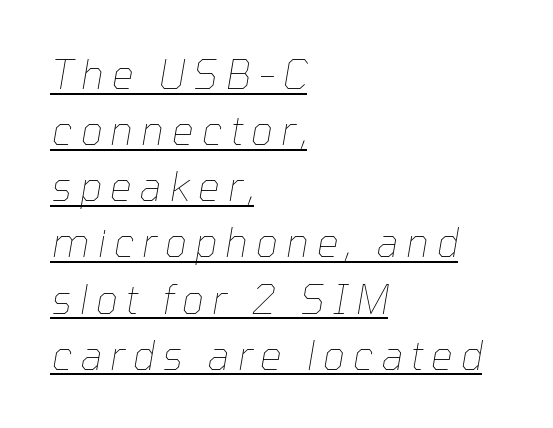
Quick note: italic. The letters are spread apart with noticeably loose tracking. Check the space under the baseline: a stroke is drawn there. Visually the block forms a straight wall on the left and a jagged coastline on the right. The characters are drawn with everyday or finer stroke widths.
